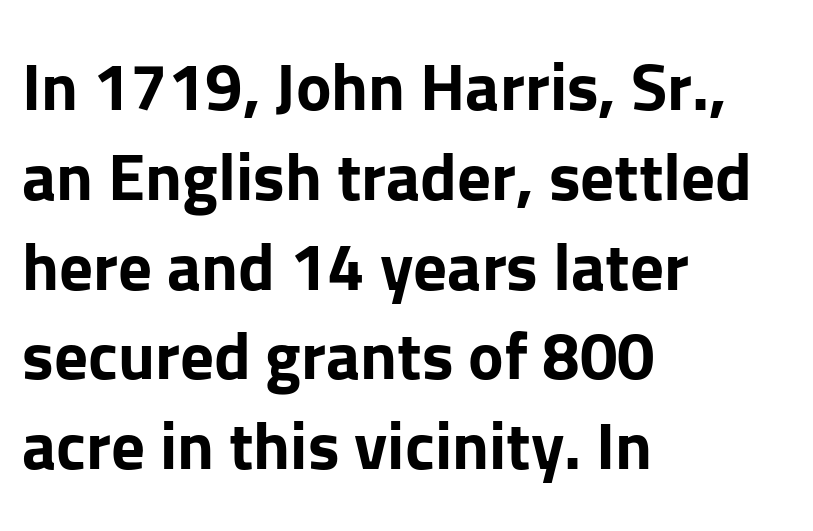
{"serif": "no", "italic": "no", "bold": "yes", "weight": "bold", "width": "normal", "stroke_contrast": "low", "x_height": "medium", "monospaced": "no", "underline": "no", "align": "left", "line_spacing": "normal", "line_spacing_ratio": 1.34, "letter_spacing": "normal", "letter_spacing_em": 0.0, "glyph_px": 67}
